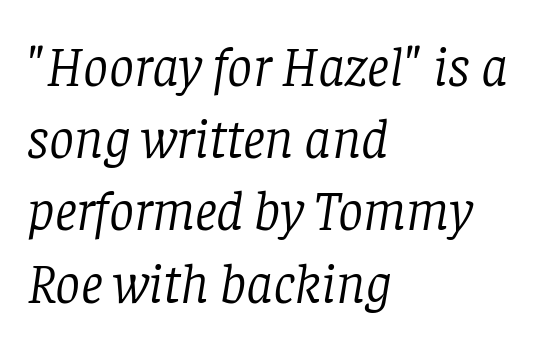
Q: Is the text bold? A: No.
Q: Is the text italic (slanted)? A: Yes, it leans right by about 8 degrees.
Q: Is the typeface a serif or a sans-serif typeface? A: Serif.
Q: Is the text underlined? A: No.
Q: How is the paragraph aligned? A: Left-aligned.
Q: Is the spacing between letters normal or unusually wide? A: Normal.
Q: Is the spacing between lines tight, normal or loose? A: Normal.
Q: Width (condensed, normal, or wide)? A: Normal.
Q: Stroke contrast? A: Low.
Q: x-height? A: Large.
Q: Monospaced? A: No.
